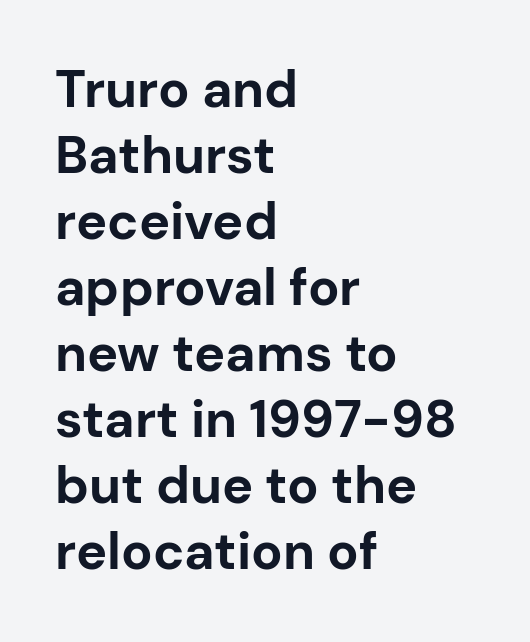
{"serif": "no", "italic": "no", "bold": "yes", "weight": "bold", "width": "normal", "stroke_contrast": "low", "x_height": "medium", "monospaced": "no", "underline": "no", "align": "left", "line_spacing": "normal", "line_spacing_ratio": 1.27, "letter_spacing": "normal", "letter_spacing_em": 0.0, "glyph_px": 52}
